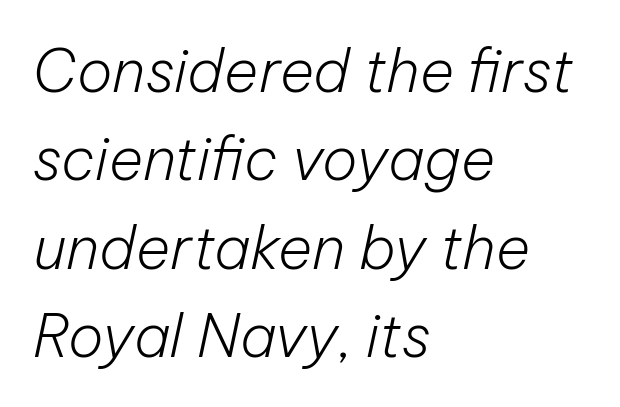
Q: Is the text bold? A: No.
Q: Is the text italic (slanted)? A: Yes, it leans right by about 12 degrees.
Q: Is the text underlined? A: No.
Q: How is the paragraph aligned? A: Left-aligned.
Q: Is the spacing between letters normal or unusually wide? A: Normal.
Q: Is the spacing between lines tight, normal or loose? A: Normal.
Q: Width (condensed, normal, or wide)? A: Normal.
Q: Stroke contrast? A: Low.
Q: x-height? A: Medium.
Q: Monospaced? A: No.
